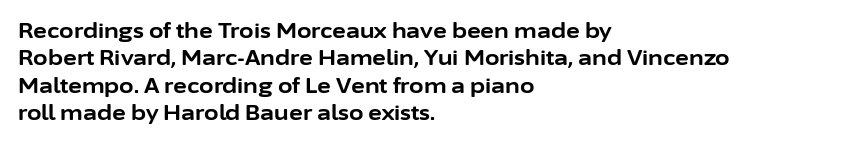
{"italic": "no", "bold": "yes", "underline": "no", "align": "left", "line_spacing": "normal", "line_spacing_ratio": 1.3, "letter_spacing": "normal", "letter_spacing_em": 0.0, "glyph_px": 21}
